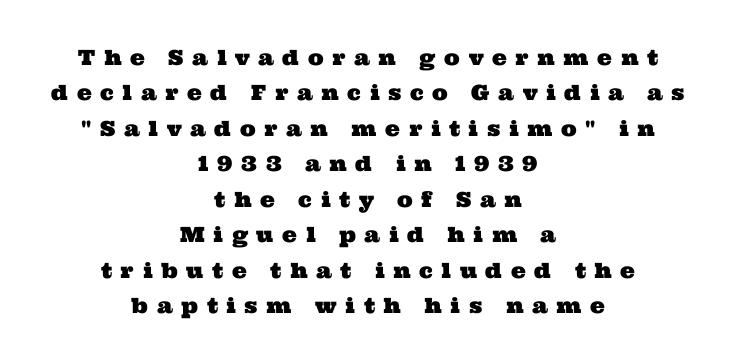
Tracking value appears strongly positive — letters spread wide. Bare-footed words on every line. The rag falls on both sides of this text block equally. A normal amount of white space separates one row of letters from the next.
